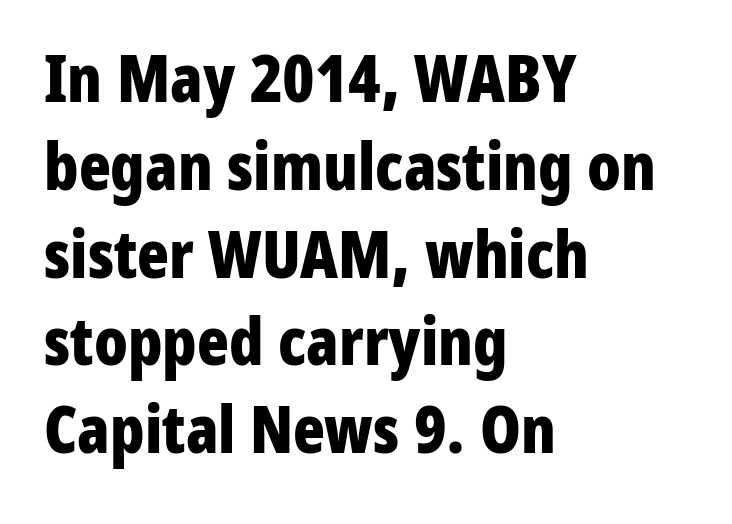
Check the space under the baseline: it is left empty. The typography opts for an upright posture over an oblique one. Leading matches the norm, producing a regular column. The rag falls on the right side of this text block. Plenty of ink on the page — the face is bold. The type family on display is of the sans-serif kind.
